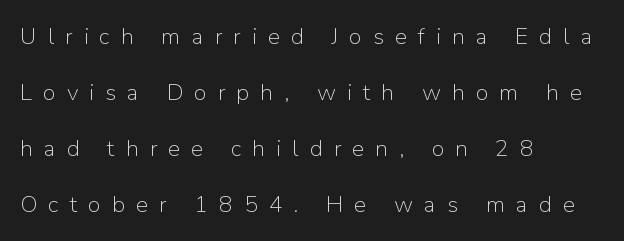
No extra ink here — the face is not bold. Has an underline been added? It has not. Which margin do the lines hug? The left one — the right edge is uneven. Tall strokes in this sample are plumb rather than angled. The designer dialed line spacing up above the default.
